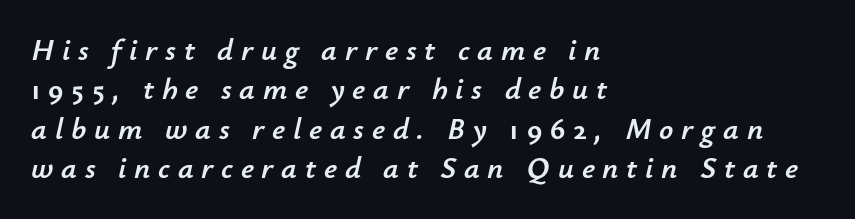
Glance below the letters and you will spot only blank space. Reading down the block, your eye returns to a fixed left position each line. Words appear elongated and porous because spacing is wide. The whole block is typeset with a tilt. The line-height multiplier appears to be the usual default.
